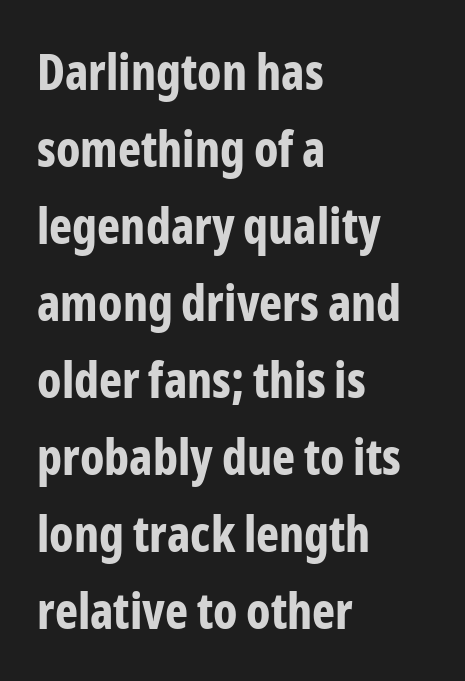
Q: Is the text bold? A: Yes.
Q: Is the text italic (slanted)? A: No, it is upright.
Q: Is the typeface a serif or a sans-serif typeface? A: Sans-serif.
Q: Is the text underlined? A: No.
Q: How is the paragraph aligned? A: Left-aligned.
Q: Is the spacing between letters normal or unusually wide? A: Normal.
Q: Is the spacing between lines tight, normal or loose? A: Normal.
Q: Width (condensed, normal, or wide)? A: Condensed.
Q: Stroke contrast? A: Low.
Q: x-height? A: Medium.
Q: Monospaced? A: No.
